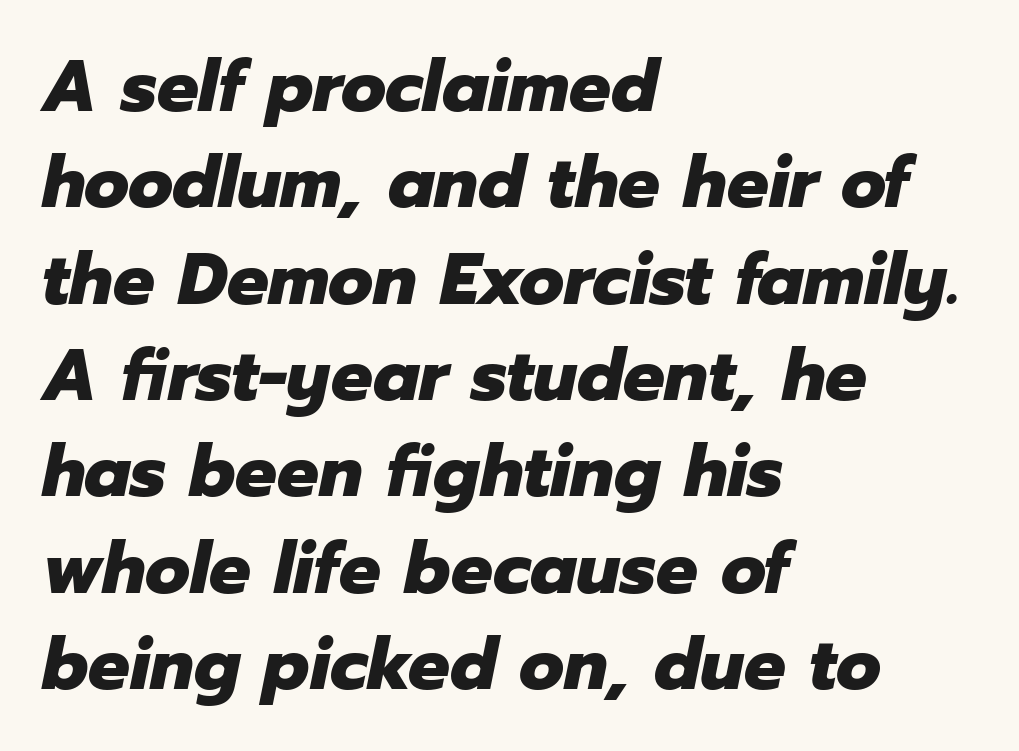
The image shows 73 px heavy type, italic (leaning right); set left-aligned, normal line spacing (1.32x), normal letter spacing, not underlined; low stroke contrast and a medium x-height.
